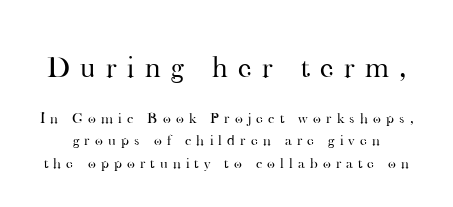
The image shows 30 px regular-weight serif type, upright; set normal line spacing (1.5x), unusually wide letter spacing (+0.35 em), not underlined; the first (top) block is 2.0x larger; high stroke contrast and a small x-height.
